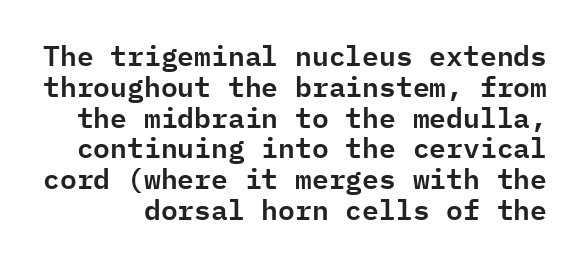
Beneath every word, the page is bare. Each word holds together tightly as a unit, with standard inter-letter gaps. To sum up the face: it is a sans, with no serifs. Is there much room between lines? No — they nearly touch.
